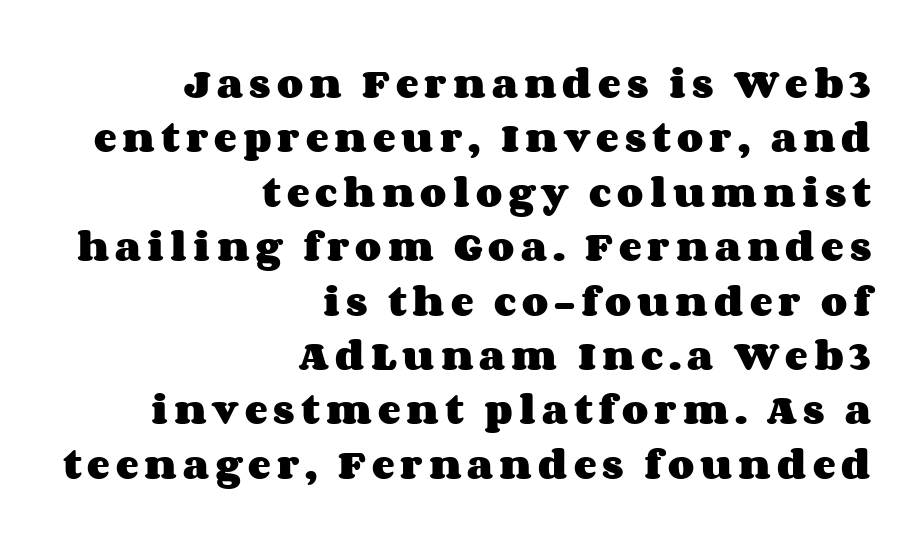
The image shows 34 px heavy, wide type, upright; set right-aligned, normal line spacing (1.6x), not underlined; medium stroke contrast and a large x-height.
